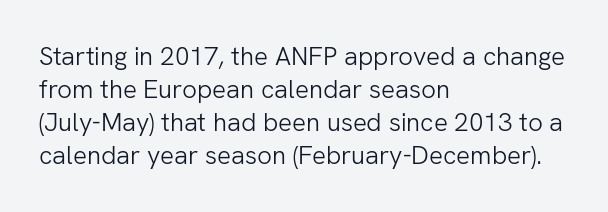
{"italic": "no", "bold": "no", "underline": "no", "align": "left", "line_spacing": "normal", "line_spacing_ratio": 1.27, "letter_spacing": "normal", "letter_spacing_em": 0.0, "glyph_px": 26}
